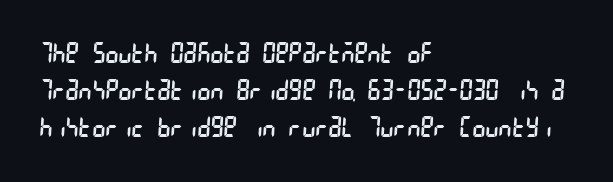
{"serif": "no", "bold": "no", "weight": "regular", "width": "condensed", "stroke_contrast": "low", "x_height": "large", "underline": "no", "align": "left", "line_spacing": "normal", "line_spacing_ratio": 1.32, "letter_spacing": "normal", "letter_spacing_em": 0.0, "glyph_px": 28}
